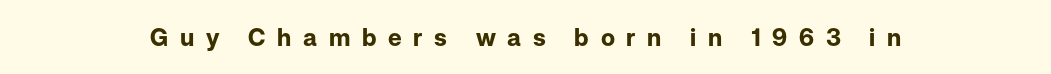
{"italic": "no", "bold": "yes", "underline": "no", "align": "center", "letter_spacing": "wide", "letter_spacing_em": 0.49, "glyph_px": 24}
